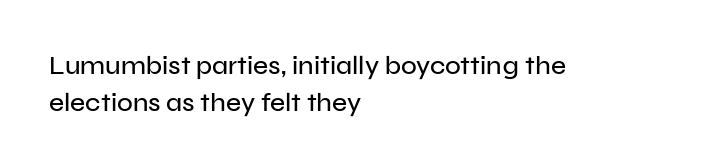
The image shows 26 px text type, upright; set left-aligned, normal line spacing (1.42x), normal letter spacing, not underlined.
